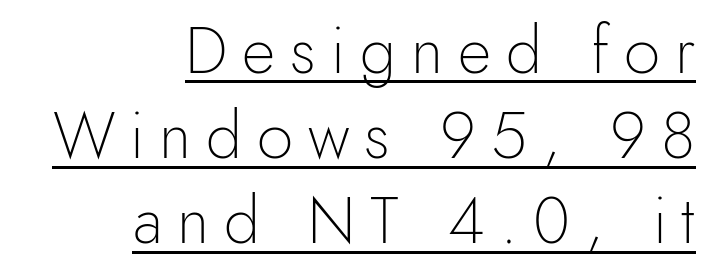
Someone cranked the tracking dial way up on this one. Each letter keeps its own natural width here, so spacing adapts to shape. Type style note: lacks serifs. This reads as an unemphasized weight, regular at the heaviest. The sample's only ornament is a line tracing under the words.
